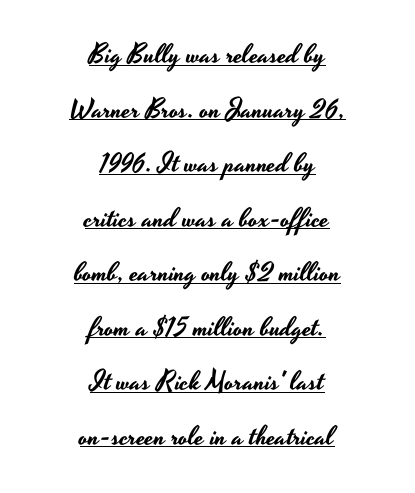
Q: Is the text italic (slanted)? A: Yes.
Q: Is the text underlined? A: Yes.
Q: How is the paragraph aligned? A: Centered.
Q: Is the spacing between letters normal or unusually wide? A: Normal.
Q: Is the spacing between lines tight, normal or loose? A: Loose.
